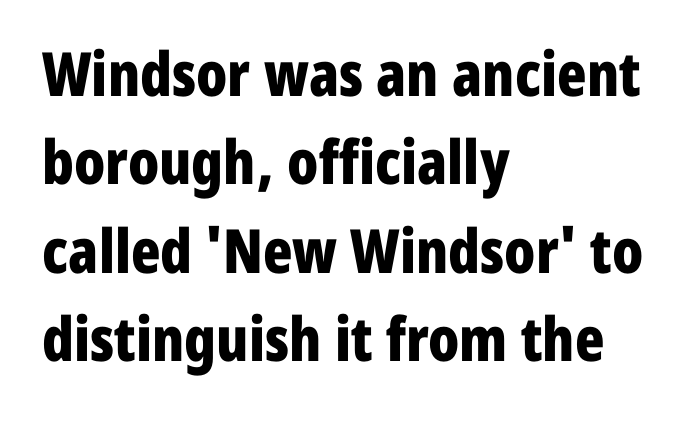
Default kerning and tracking; the words read as compact shapes. The passage shown is typed in a proportional face where columns would drift. The vertical gap from one line to the next is medium. The string is rendered with underlining switched off. Italic: no, the glyphs are upright roman. Typeset ragged right — the left edge is the straight one.
